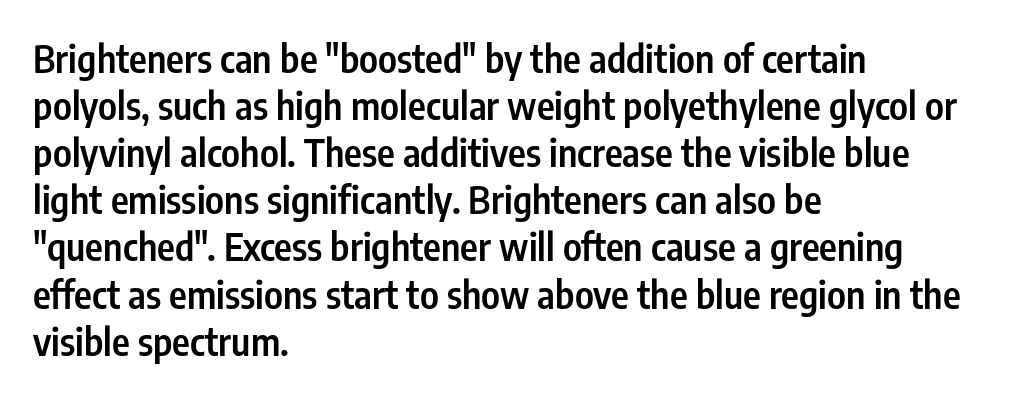
The image shows 38 px semibold, condensed sans-serif type, upright; set left-aligned, line spacing 1.24x, normal letter spacing, not underlined; low stroke contrast and a medium x-height.
